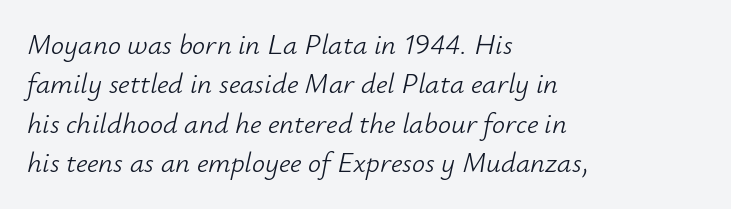
Q: Is the text bold? A: No.
Q: Is the text italic (slanted)? A: Yes, it leans right by about 12 degrees.
Q: Is the text underlined? A: No.
Q: How is the paragraph aligned? A: Left-aligned.
Q: Is the spacing between letters normal or unusually wide? A: Normal.
Q: Is the spacing between lines tight, normal or loose? A: Normal.
Q: Width (condensed, normal, or wide)? A: Normal.
Q: Stroke contrast? A: Low.
Q: x-height? A: Small.
Q: Monospaced? A: No.
